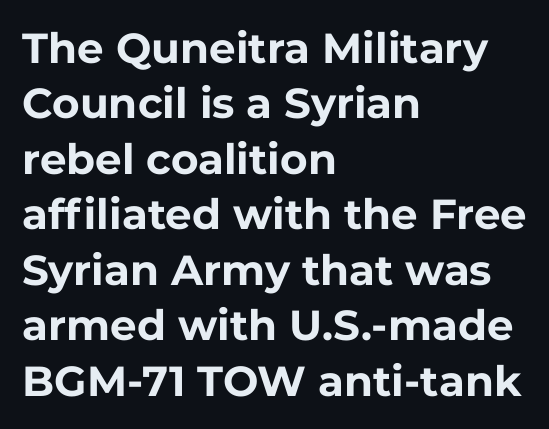
{"serif": "no", "italic": "no", "bold": "yes", "weight": "bold", "width": "normal", "stroke_contrast": "low", "x_height": "medium", "monospaced": "no", "underline": "no", "align": "left", "line_spacing": "normal", "line_spacing_ratio": 1.32, "letter_spacing": "normal", "letter_spacing_em": 0.0, "glyph_px": 42}
